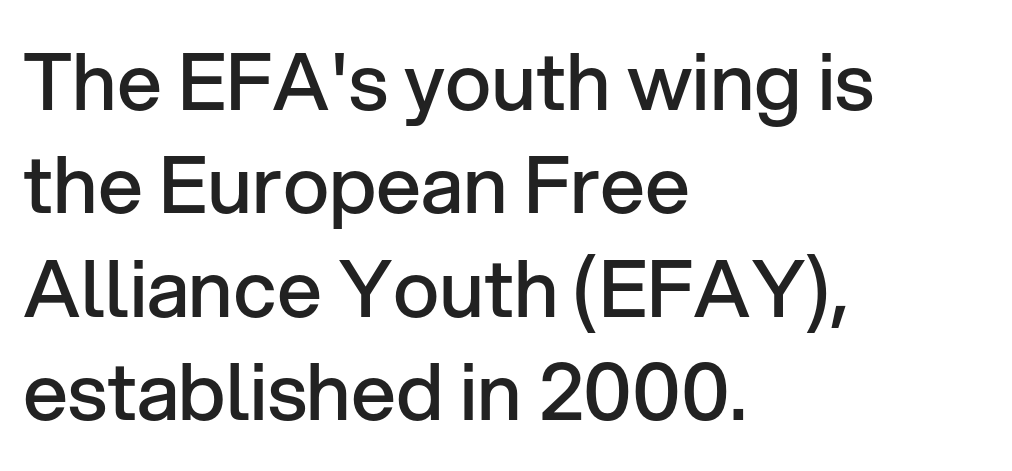
This rendering employs a face without finishing strokes, i.e., a sans-serif. In terms of posture, this sample is upright. Stroke thickness is moderately raised; the sample reads as semibold. Students, observe: this is what conventionally led text looks like. The text block is weighted toward the left margin, trailing off unevenly rightward. Do the characters align in a grid? No, the font is proportional.
